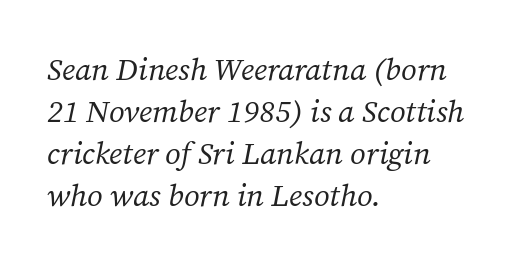
The image shows 31 px regular-weight serif type, italic (leaning right); set left-aligned, normal line spacing (1.35x), normal letter spacing, not underlined; medium stroke contrast and a medium x-height.
